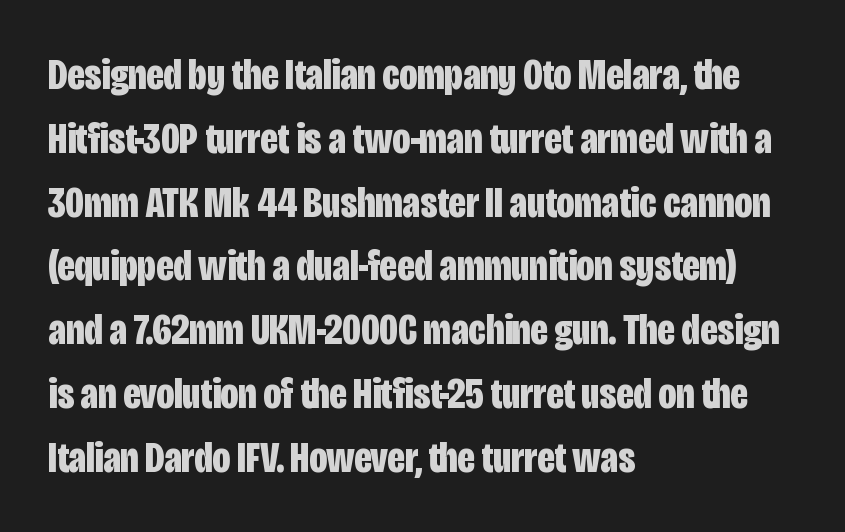
The image shows 44 px bold, condensed sans-serif type, upright; set left-aligned, normal line spacing (1.45x), normal letter spacing, not underlined; low stroke contrast and a large x-height.
